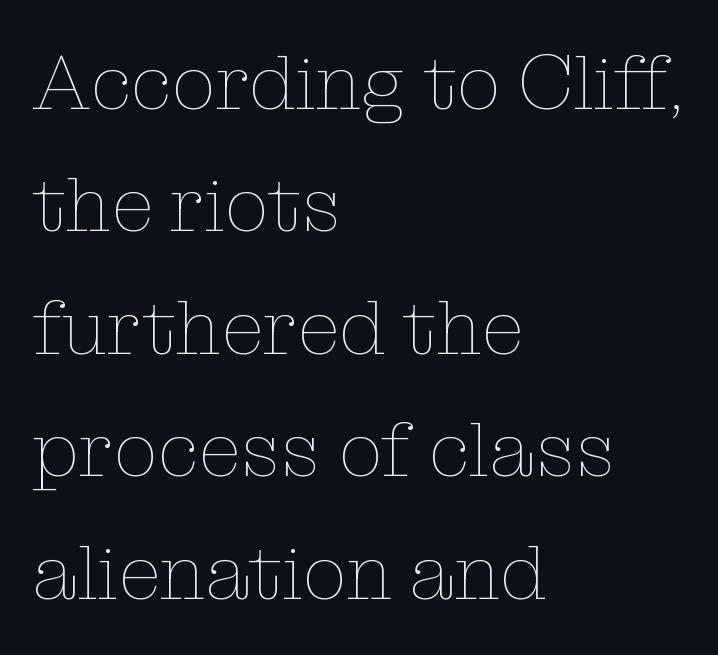
Q: Is the text bold? A: No.
Q: Is the text italic (slanted)? A: No, it is upright.
Q: Is the text underlined? A: No.
Q: How is the paragraph aligned? A: Left-aligned.
Q: Is the spacing between letters normal or unusually wide? A: Normal.
Q: Is the spacing between lines tight, normal or loose? A: Normal.
Q: Width (condensed, normal, or wide)? A: Normal.
Q: Stroke contrast? A: Low.
Q: x-height? A: Medium.
Q: Monospaced? A: No.
